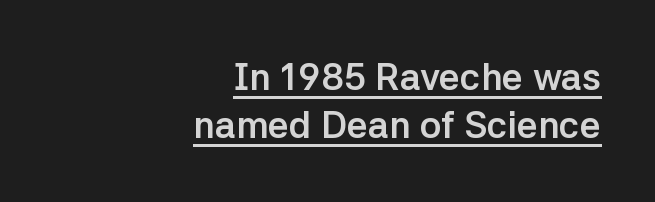
The image shows 37 px semibold sans-serif type, upright; set right-aligned, normal line spacing (1.3x), normal letter spacing, underlined; low stroke contrast and a medium x-height.
